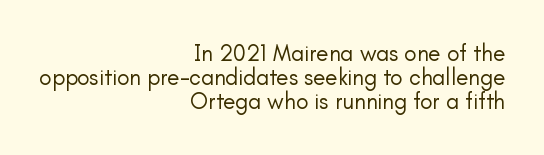
The image shows 23 px text type, upright; set right-aligned, tight line spacing (1.05x), normal letter spacing, not underlined.
